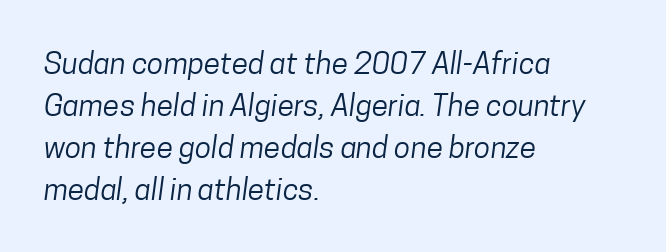
The image shows 30 px regular-weight, condensed sans-serif type; set left-aligned, normal line spacing (1.4x), normal letter spacing, not underlined; low stroke contrast and a medium x-height.
